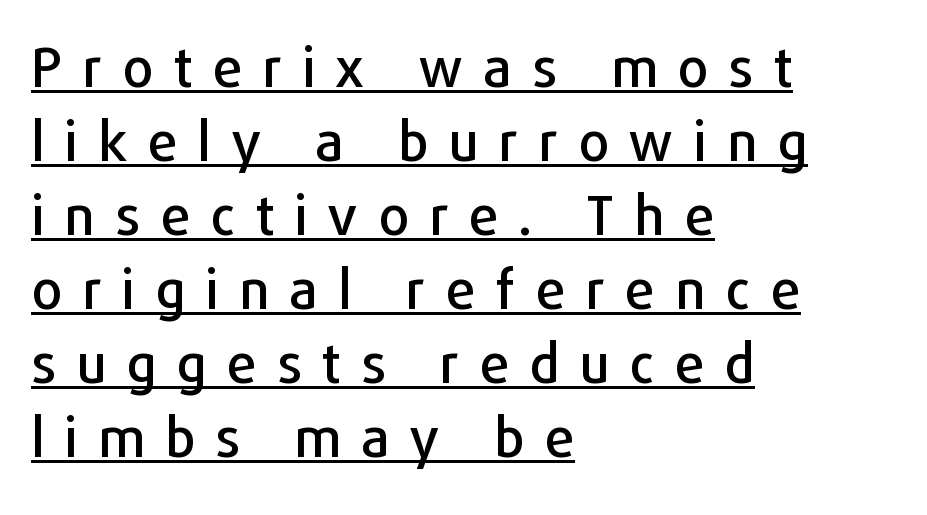
The image shows 54 px sans-serif type, upright; set left-aligned, normal line spacing (1.37x), unusually wide letter spacing (+0.37 em), underlined; low stroke contrast and a medium x-height.
